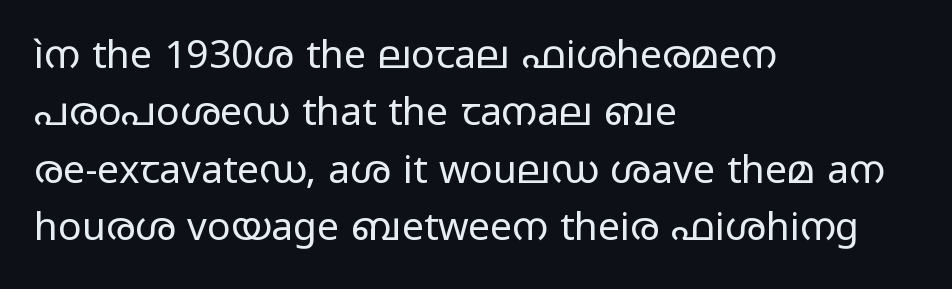
{"serif": "no", "italic": "no", "bold": "no", "weight": "regular", "width": "wide", "stroke_contrast": "low", "x_height": "medium", "monospaced": "no", "underline": "no", "align": "left", "line_spacing": "normal", "line_spacing_ratio": 1.47, "letter_spacing": "normal", "letter_spacing_em": 0.0, "glyph_px": 39}
